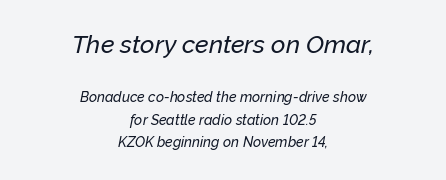
The image shows 25 px text type, italic (leaning right); set centered, normal line spacing (1.58x), normal letter spacing, not underlined; the first (top) block is 1.79x larger.
